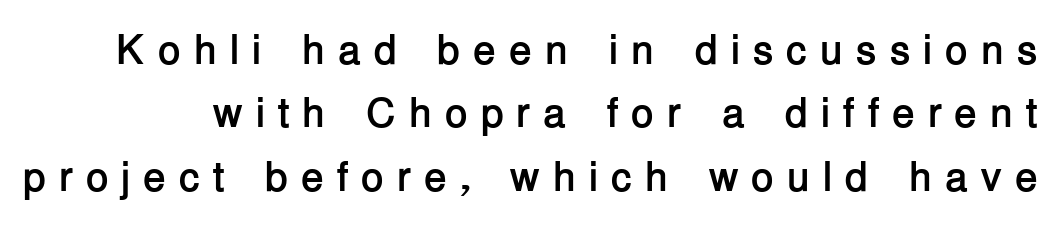
The image shows 42 px semibold sans-serif type, upright; set normal line spacing (1.51x), unusually wide letter spacing (+0.3 em), not underlined; low stroke contrast and a medium x-height.
